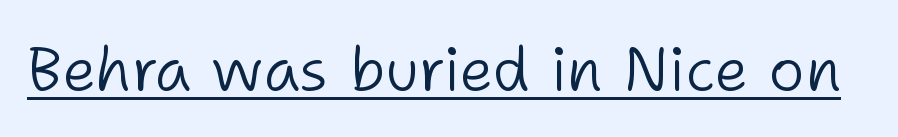
The image shows 61 px light sans-serif type, upright; set normal letter spacing, underlined; low stroke contrast and a medium x-height.
